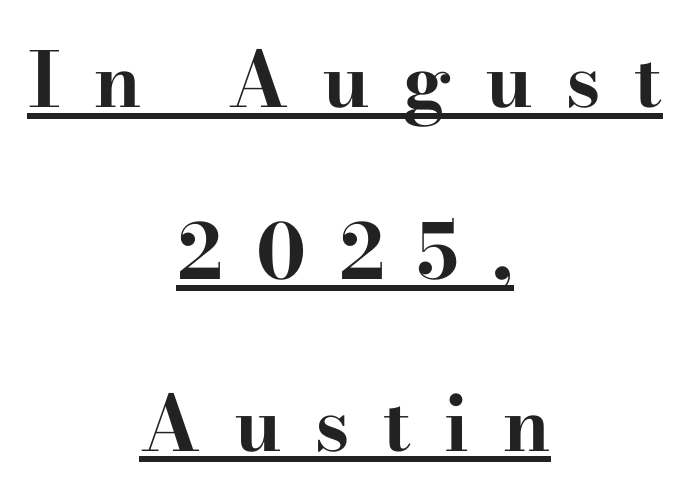
The image shows 76 px bold, wide serif type, upright; set centered, loose line spacing (2.26x), unusually wide letter spacing (+0.44 em), underlined; high stroke contrast and a small x-height.
